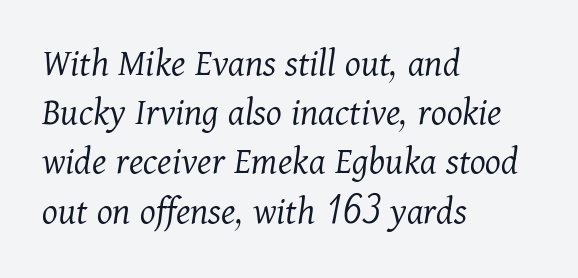
{"serif": "yes", "italic": "yes", "lean": "right", "slant_degrees": 11, "bold": "no", "weight": "light", "width": "normal", "stroke_contrast": "medium", "x_height": "medium", "monospaced": "no", "underline": "no", "align": "left", "line_spacing_ratio": 1.23, "letter_spacing": "normal", "letter_spacing_em": 0.0, "glyph_px": 40}
